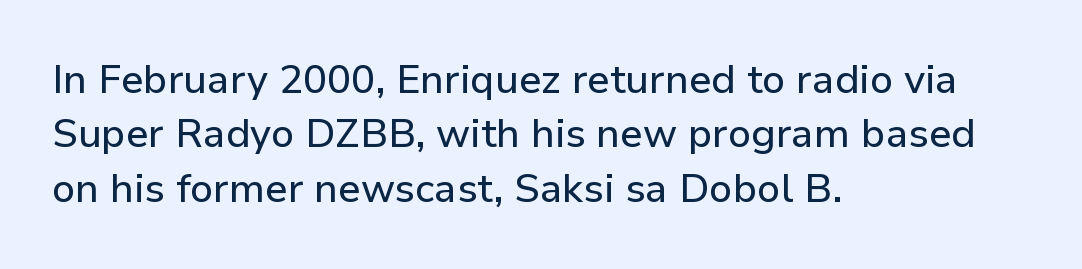
The image shows 40 px sans-serif type, upright; set left-aligned, normal line spacing (1.36x), normal letter spacing, not underlined; low stroke contrast and a medium x-height.
